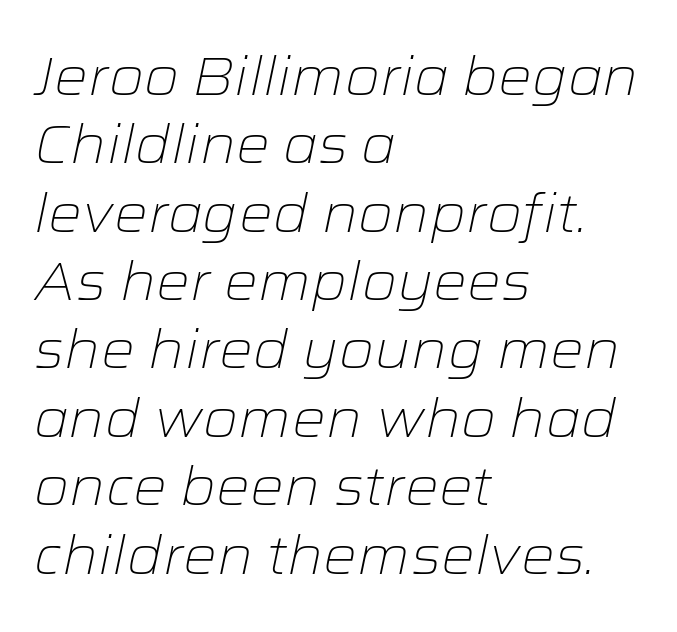
Is the block centered? No — it sits flush against the left margin. This is not heavy type; no bold has been used. Looks like regular typesetting: each glyph gets only the width it needs. The face used here is rendered with its standard letterfit. Rendered with sloped, italic letterforms. Interline gaps are of average width in this sample.
